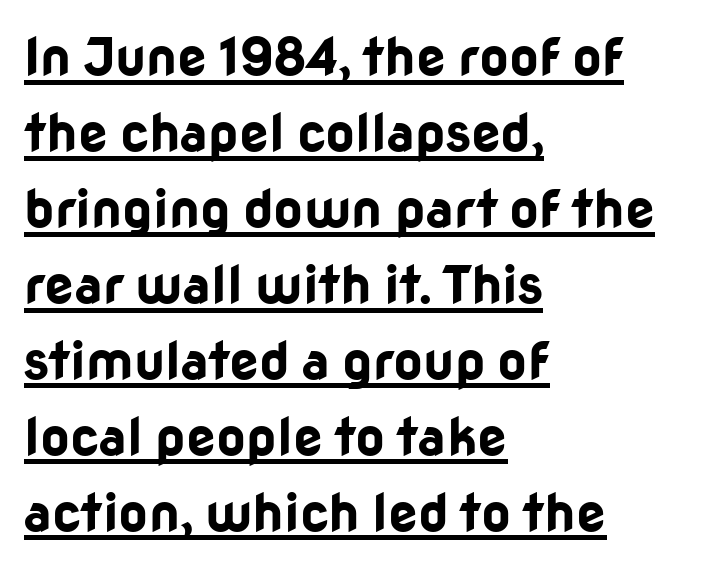
The image shows 52 px bold sans-serif type, upright; set left-aligned, normal line spacing (1.46x), normal letter spacing, underlined; low stroke contrast and a medium x-height.
